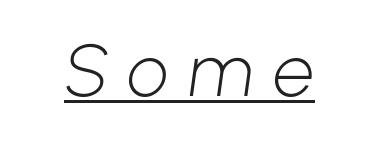
{"serif": "no", "bold": "no", "weight": "light", "width": "normal", "stroke_contrast": "low", "x_height": "medium", "monospaced": "no", "underline": "yes", "letter_spacing": "wide", "letter_spacing_em": 0.27, "glyph_px": 73}
